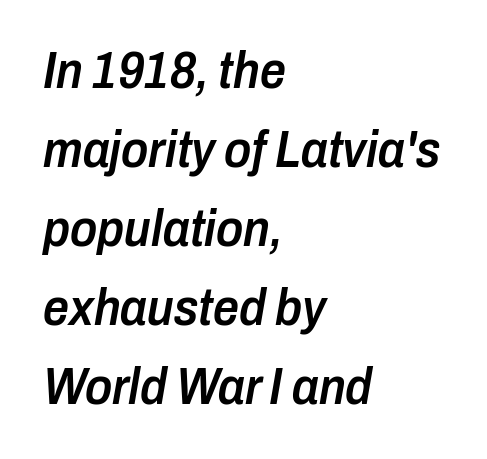
Bare-footed words on every line. Posture: slanted. This is the in-between weight designers call semibold or demi. What's the leading like? Ordinary, nothing unusual. Line starts are locked; line ends wander.
